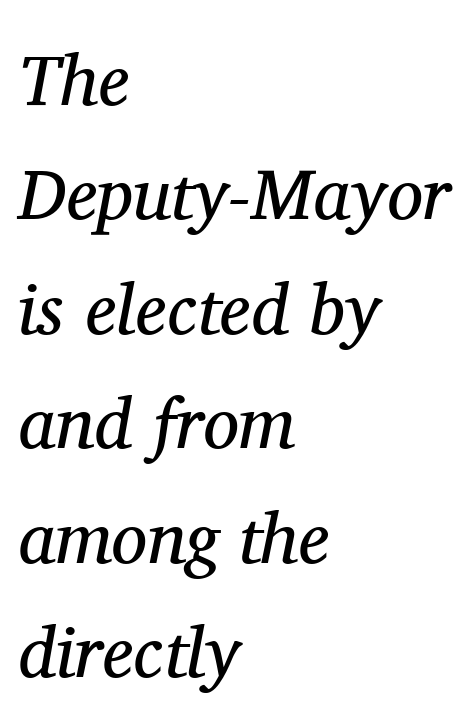
Q: Is the text bold? A: No.
Q: Is the text italic (slanted)? A: Yes, it leans right by about 11 degrees.
Q: Is the typeface a serif or a sans-serif typeface? A: Serif.
Q: Is the text underlined? A: No.
Q: How is the paragraph aligned? A: Left-aligned.
Q: Is the spacing between letters normal or unusually wide? A: Normal.
Q: Is the spacing between lines tight, normal or loose? A: Normal.
Q: Width (condensed, normal, or wide)? A: Normal.
Q: Stroke contrast? A: Medium.
Q: x-height? A: Medium.
Q: Monospaced? A: No.
